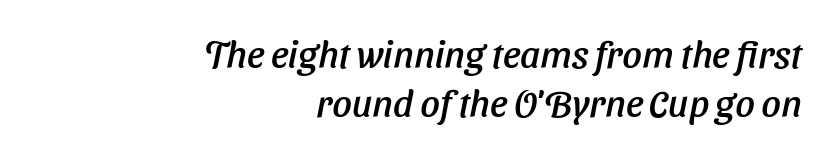
Q: Is the typeface a serif or a sans-serif typeface? A: Serif.
Q: Is the text underlined? A: No.
Q: How is the paragraph aligned? A: Right-aligned.
Q: Is the spacing between letters normal or unusually wide? A: Normal.
Q: Is the spacing between lines tight, normal or loose? A: Normal.
Q: Width (condensed, normal, or wide)? A: Normal.
Q: Stroke contrast? A: Low.
Q: x-height? A: Medium.
Q: Monospaced? A: No.
